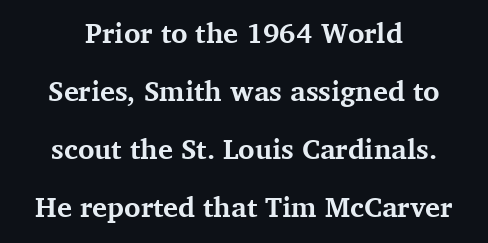
Q: Is the text bold? A: Yes.
Q: Is the text italic (slanted)? A: No, it is upright.
Q: Is the typeface a serif or a sans-serif typeface? A: Serif.
Q: Is the text underlined? A: No.
Q: How is the paragraph aligned? A: Centered.
Q: Is the spacing between letters normal or unusually wide? A: Normal.
Q: Is the spacing between lines tight, normal or loose? A: Loose.
Q: Width (condensed, normal, or wide)? A: Normal.
Q: Stroke contrast? A: Medium.
Q: x-height? A: Medium.
Q: Monospaced? A: No.
